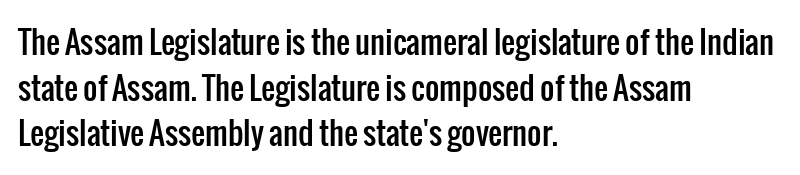
Q: Is the text italic (slanted)? A: No, it is upright.
Q: Is the typeface a serif or a sans-serif typeface? A: Sans-serif.
Q: Is the text underlined? A: No.
Q: How is the paragraph aligned? A: Left-aligned.
Q: Is the spacing between letters normal or unusually wide? A: Normal.
Q: Is the spacing between lines tight, normal or loose? A: Normal.
Q: Width (condensed, normal, or wide)? A: Condensed.
Q: Stroke contrast? A: Low.
Q: x-height? A: Medium.
Q: Monospaced? A: No.
